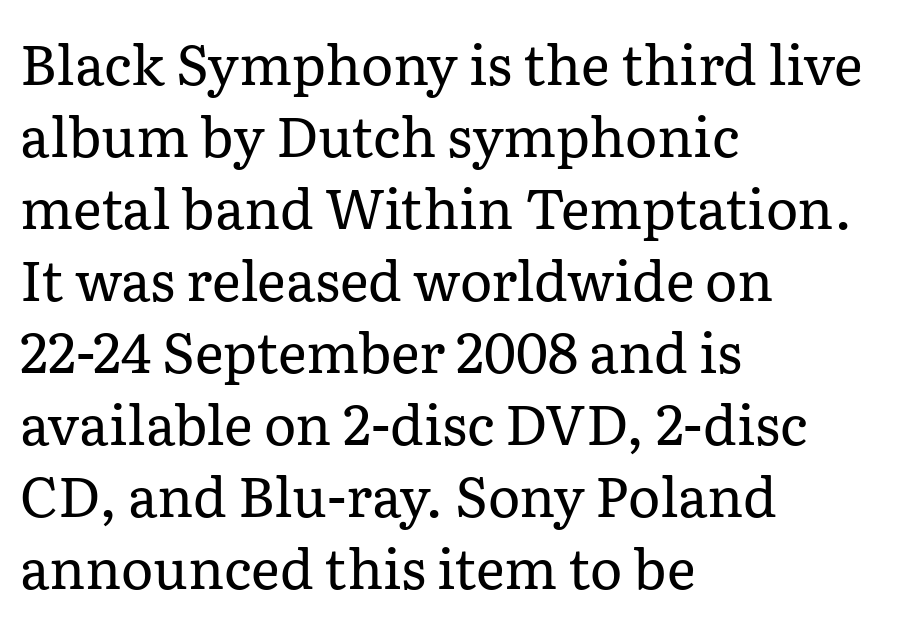
The image shows 55 px regular-weight serif type, upright; set left-aligned, normal line spacing (1.31x), normal letter spacing, not underlined; low stroke contrast and a medium x-height.
